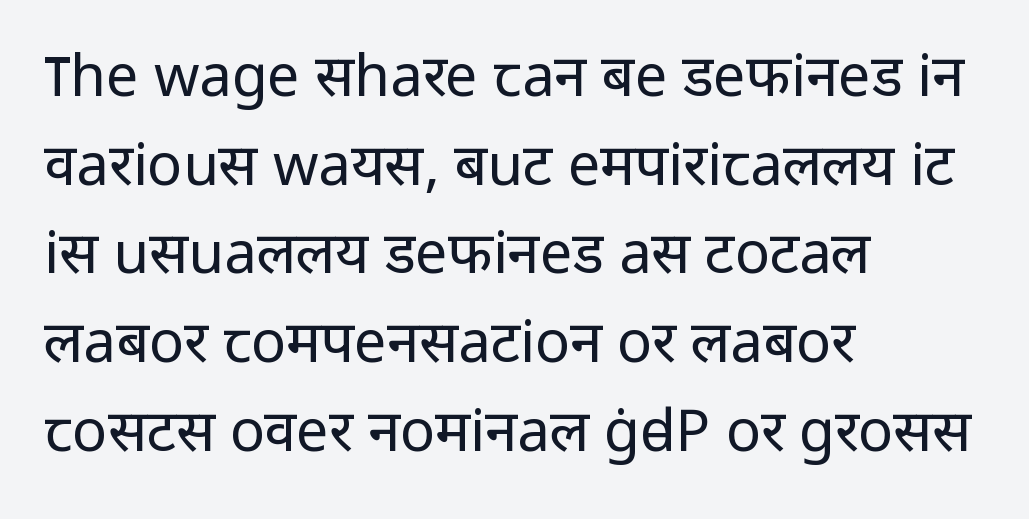
The image shows 58 px regular-weight sans-serif type, upright; set left-aligned, normal line spacing (1.53x), normal letter spacing, not underlined; low stroke contrast and a medium x-height.
